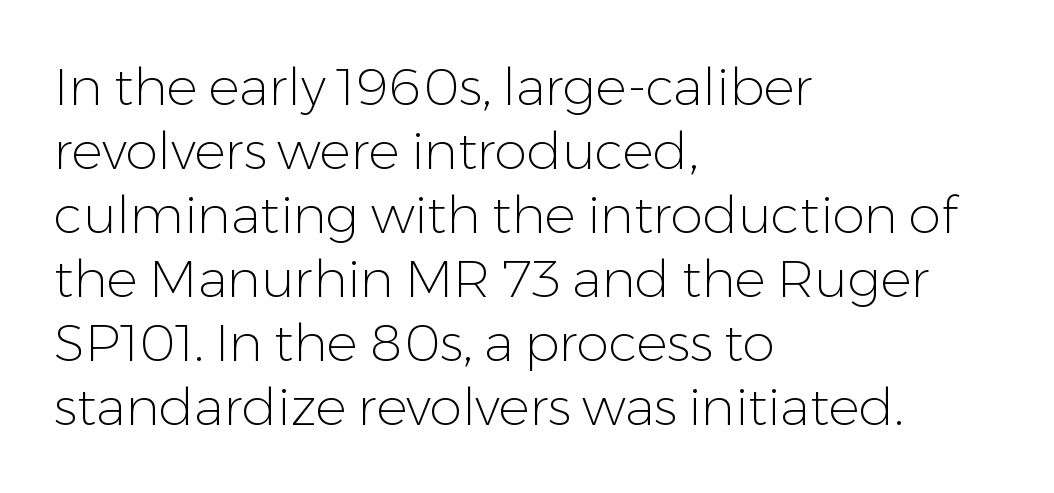
The image shows 52 px light sans-serif type, upright; set left-aligned, line spacing 1.23x, normal letter spacing, not underlined; low stroke contrast and a medium x-height.
